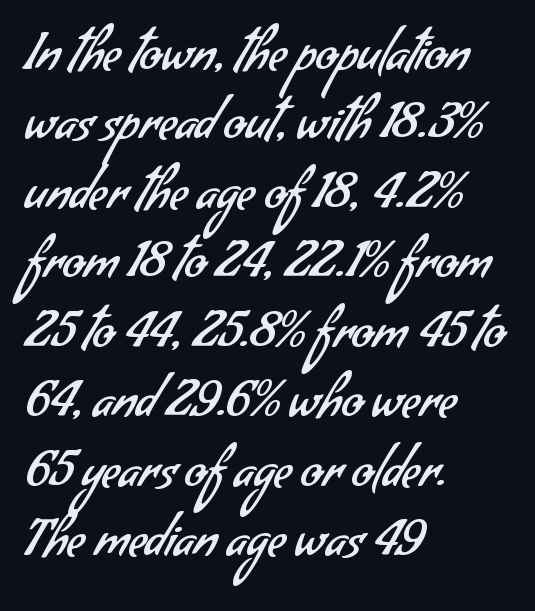
Q: Is the text bold? A: No.
Q: Is the typeface a serif or a sans-serif typeface? A: Sans-serif.
Q: Is the text underlined? A: No.
Q: How is the paragraph aligned? A: Left-aligned.
Q: Is the spacing between letters normal or unusually wide? A: Normal.
Q: Is the spacing between lines tight, normal or loose? A: Normal.
Q: Width (condensed, normal, or wide)? A: Normal.
Q: Stroke contrast? A: Low.
Q: x-height? A: Small.
Q: Monospaced? A: No.
